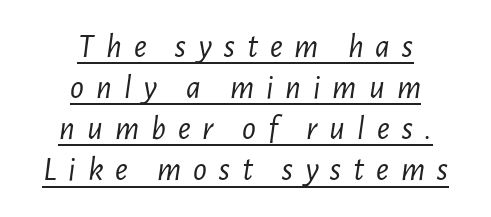
{"italic": "yes", "lean": "right", "slant_degrees": 7, "bold": "no", "weight": "light", "width": "condensed", "stroke_contrast": "low", "x_height": "medium", "monospaced": "no", "underline": "yes", "align": "center", "line_spacing_ratio": 1.21, "letter_spacing": "wide", "letter_spacing_em": 0.35, "glyph_px": 34}
